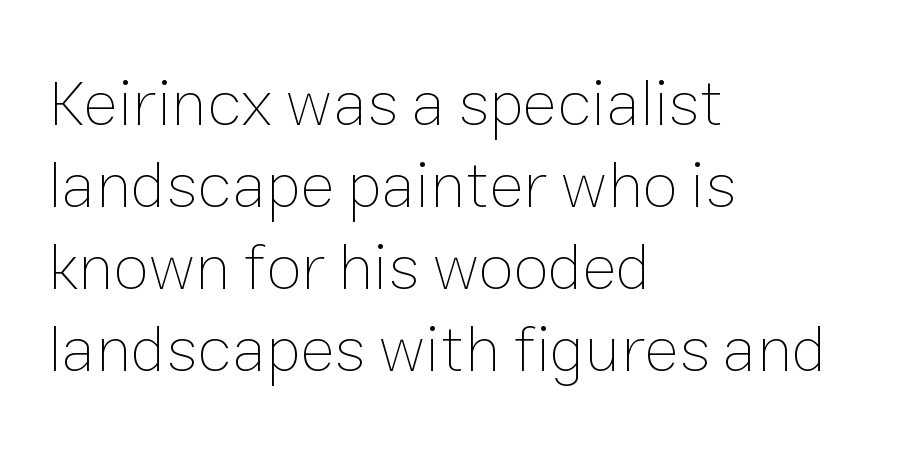
{"italic": "no", "bold": "no", "weight": "thin", "width": "normal", "stroke_contrast": "low", "x_height": "medium", "monospaced": "no", "underline": "no", "align": "left", "line_spacing": "normal", "line_spacing_ratio": 1.26, "letter_spacing": "normal", "letter_spacing_em": 0.0, "glyph_px": 65}
